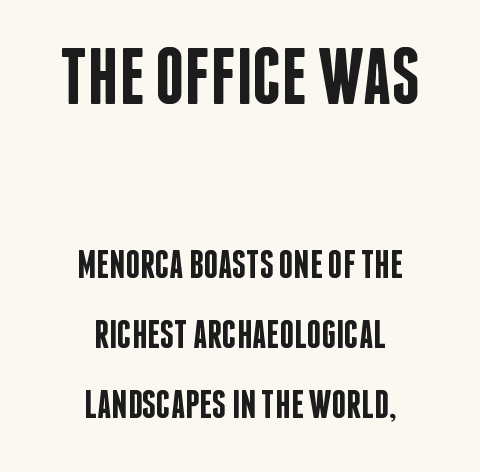
{"serif": "no", "italic": "no", "bold": "semi", "weight": "semibold", "width": "condensed", "stroke_contrast": "low", "x_height": "large", "monospaced": "no", "underline": "no", "align": "center", "line_spacing_ratio": 1.75, "letter_spacing": "normal", "letter_spacing_em": 0.0, "larger_block": "first", "size_ratio": 2.0, "glyph_px": 80}
